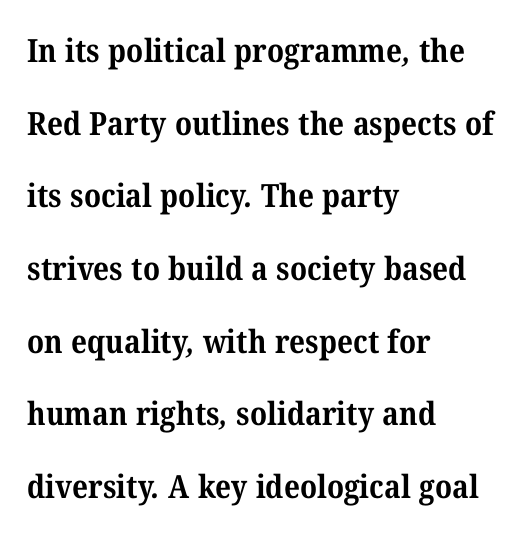
Q: Is the text bold? A: Yes.
Q: Is the typeface a serif or a sans-serif typeface? A: Serif.
Q: Is the text underlined? A: No.
Q: How is the paragraph aligned? A: Left-aligned.
Q: Is the spacing between letters normal or unusually wide? A: Normal.
Q: Is the spacing between lines tight, normal or loose? A: Loose.
Q: Width (condensed, normal, or wide)? A: Normal.
Q: Stroke contrast? A: Medium.
Q: x-height? A: Medium.
Q: Monospaced? A: No.
